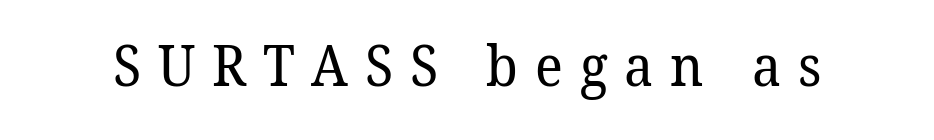
Each stroke keeps to a modest, everyday thickness or less. The designer went with a serif here, giving each stem small feet. The specimen omits any rule beneath the text block's lines. The letters are spread apart with noticeably loose tracking.
